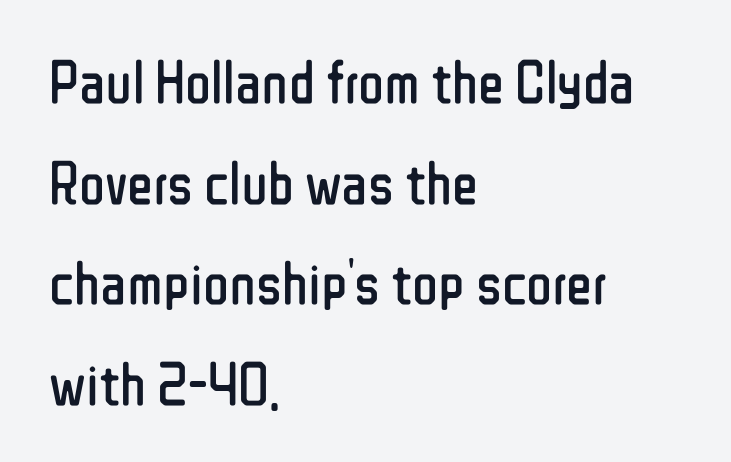
Q: Is the text bold? A: No.
Q: Is the text italic (slanted)? A: No, it is upright.
Q: Is the typeface a serif or a sans-serif typeface? A: Sans-serif.
Q: Is the text underlined? A: No.
Q: How is the paragraph aligned? A: Left-aligned.
Q: Is the spacing between letters normal or unusually wide? A: Normal.
Q: Is the spacing between lines tight, normal or loose? A: Normal.
Q: Width (condensed, normal, or wide)? A: Condensed.
Q: Stroke contrast? A: Low.
Q: x-height? A: Medium.
Q: Monospaced? A: No.
